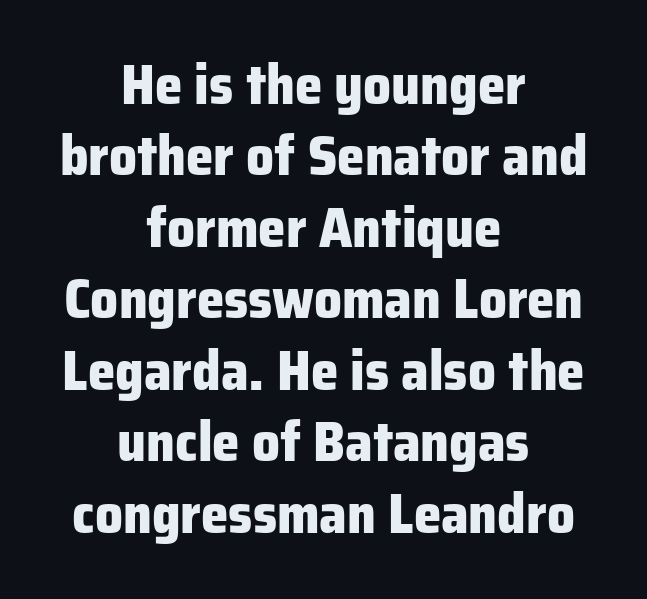
Q: Is the text bold? A: Yes.
Q: Is the text italic (slanted)? A: No, it is upright.
Q: Is the typeface a serif or a sans-serif typeface? A: Sans-serif.
Q: Is the text underlined? A: No.
Q: How is the paragraph aligned? A: Centered.
Q: Is the spacing between letters normal or unusually wide? A: Normal.
Q: Is the spacing between lines tight, normal or loose? A: Normal.
Q: Width (condensed, normal, or wide)? A: Normal.
Q: Stroke contrast? A: Low.
Q: x-height? A: Medium.
Q: Monospaced? A: No.
